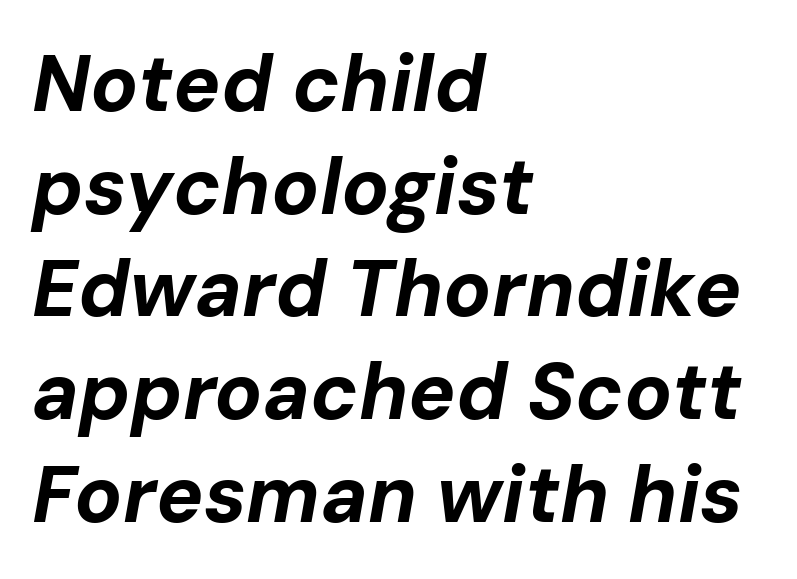
{"italic": "yes", "lean": "right", "slant_degrees": 10, "bold": "yes", "weight": "bold", "width": "normal", "stroke_contrast": "low", "x_height": "medium", "monospaced": "no", "underline": "no", "align": "left", "line_spacing": "normal", "line_spacing_ratio": 1.3, "letter_spacing": "normal", "letter_spacing_em": 0.0, "glyph_px": 79}
